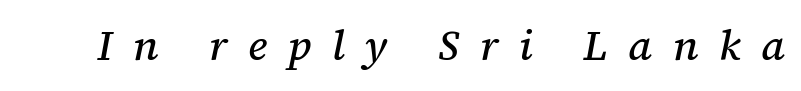
{"serif": "yes", "italic": "yes", "lean": "right", "slant_degrees": 12, "width": "normal", "stroke_contrast": "medium", "x_height": "medium", "monospaced": "no", "underline": "no", "letter_spacing": "wide", "letter_spacing_em": 0.49, "glyph_px": 42}
